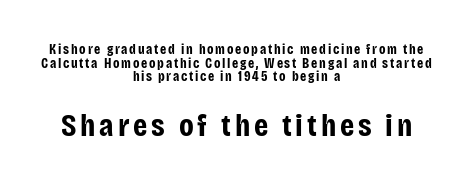
{"serif": "no", "italic": "no", "bold": "yes", "weight": "bold", "width": "condensed", "stroke_contrast": "low", "x_height": "large", "monospaced": "no", "underline": "no", "align": "center", "line_spacing": "tight", "line_spacing_ratio": 0.97, "larger_block": "second", "size_ratio": 2.29, "glyph_px": 32}
